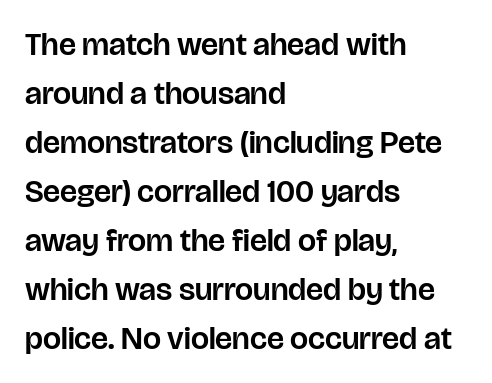
Q: Is the text italic (slanted)? A: No, it is upright.
Q: Is the typeface a serif or a sans-serif typeface? A: Sans-serif.
Q: Is the text underlined? A: No.
Q: How is the paragraph aligned? A: Left-aligned.
Q: Is the spacing between letters normal or unusually wide? A: Normal.
Q: Is the spacing between lines tight, normal or loose? A: Normal.
Q: Width (condensed, normal, or wide)? A: Normal.
Q: Stroke contrast? A: Low.
Q: x-height? A: Large.
Q: Monospaced? A: No.
